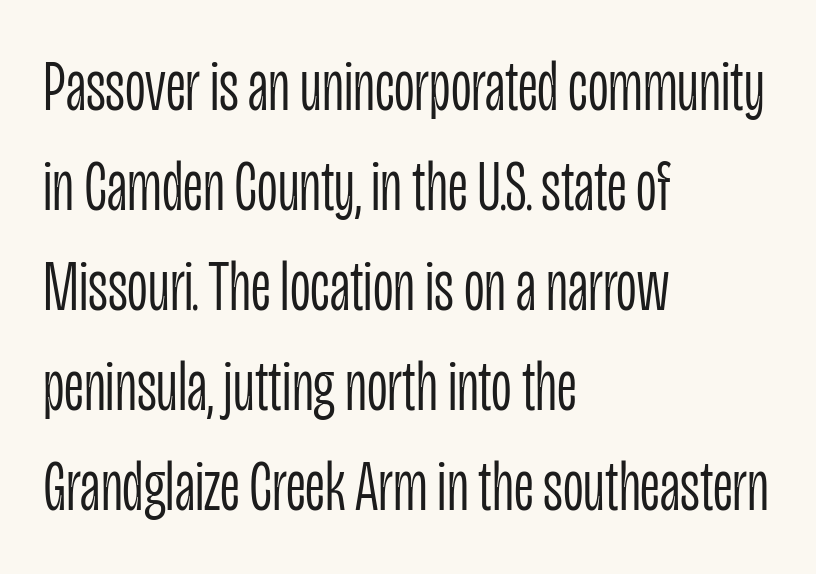
{"serif": "no", "italic": "no", "bold": "no", "weight": "light", "width": "condensed", "stroke_contrast": "low", "x_height": "large", "monospaced": "no", "underline": "no", "align": "left", "line_spacing": "normal", "line_spacing_ratio": 1.39, "letter_spacing": "normal", "letter_spacing_em": 0.0, "glyph_px": 72}
